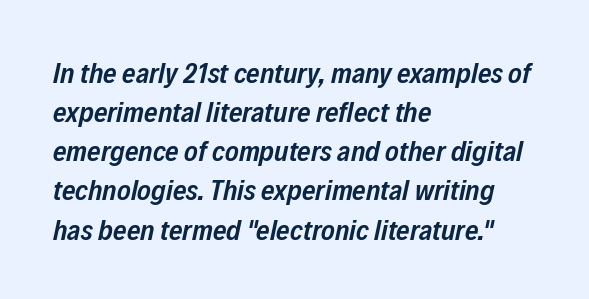
Emphasis-style slanted type is in use. A bare baseline throughout the passage. Set as a demibold, roughly 600 on the weight scale. The lines in this sample share a left origin and differ only in where they stop.
